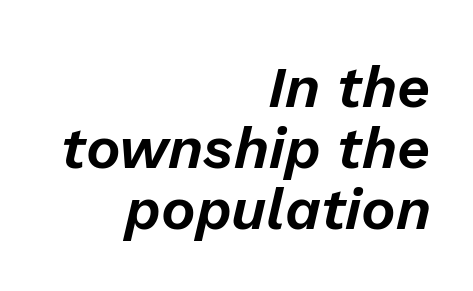
{"italic": "yes", "lean": "right", "slant_degrees": 13, "width": "normal", "stroke_contrast": "low", "x_height": "medium", "monospaced": "no", "underline": "no", "align": "right", "line_spacing": "tight", "line_spacing_ratio": 1.05, "letter_spacing": "normal", "letter_spacing_em": 0.0, "glyph_px": 58}
